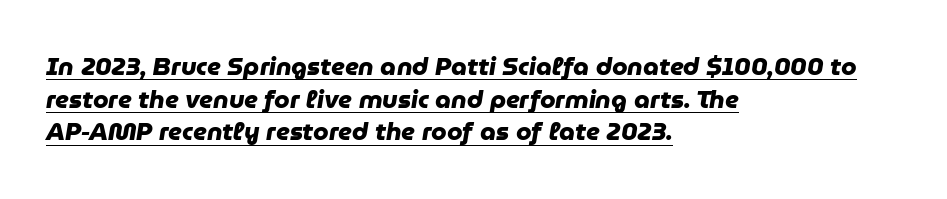
The image shows 25 px bold type; set left-aligned, normal line spacing (1.31x), normal letter spacing, underlined.
